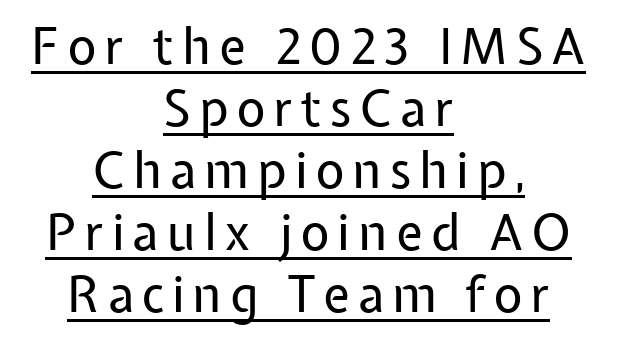
{"serif": "no", "italic": "no", "bold": "no", "weight": "regular", "width": "normal", "stroke_contrast": "low", "x_height": "medium", "monospaced": "no", "underline": "yes", "align": "center", "line_spacing_ratio": 1.24, "glyph_px": 50}
